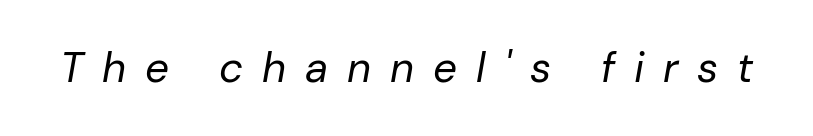
{"italic": "yes", "lean": "right", "slant_degrees": 10, "bold": "no", "weight": "regular", "width": "normal", "stroke_contrast": "low", "x_height": "medium", "monospaced": "no", "underline": "no", "letter_spacing": "wide", "letter_spacing_em": 0.45, "glyph_px": 42}
